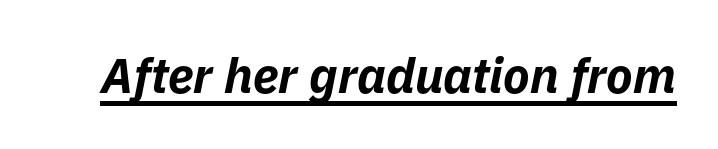
{"italic": "yes", "lean": "right", "slant_degrees": 11, "bold": "yes", "weight": "bold", "width": "normal", "stroke_contrast": "low", "x_height": "medium", "monospaced": "no", "underline": "yes", "letter_spacing": "normal", "letter_spacing_em": 0.0, "glyph_px": 49}
